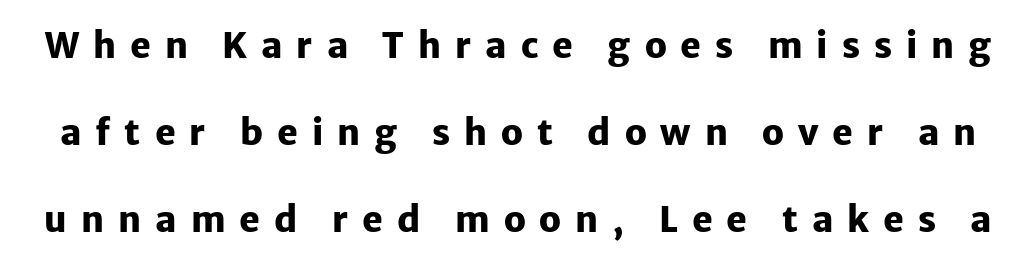
Q: Is the text bold? A: Yes.
Q: Is the text italic (slanted)? A: No, it is upright.
Q: Is the typeface a serif or a sans-serif typeface? A: Sans-serif.
Q: Is the text underlined? A: No.
Q: Is the spacing between letters normal or unusually wide? A: Unusually wide.
Q: Is the spacing between lines tight, normal or loose? A: Loose.
Q: Width (condensed, normal, or wide)? A: Normal.
Q: Stroke contrast? A: Low.
Q: x-height? A: Medium.
Q: Monospaced? A: No.
